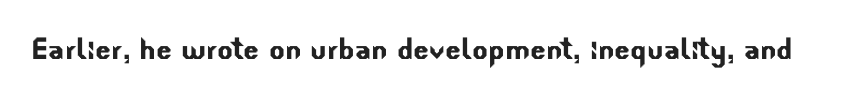
Words appear dense and cohesive because spacing is normal. Nope, no serifs anywhere on these letters. You could not count columns in this text — the font is proportionally spaced. Quick note: underline off.
